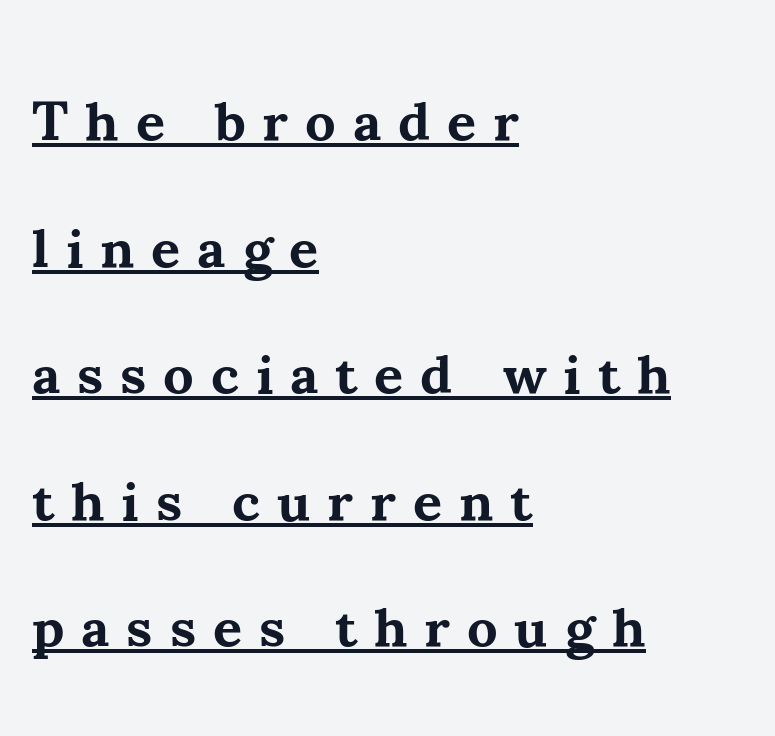
The image shows 56 px bold serif type, upright; set left-aligned, loose line spacing (2.26x), unusually wide letter spacing (+0.3 em), underlined; medium stroke contrast and a small x-height.
